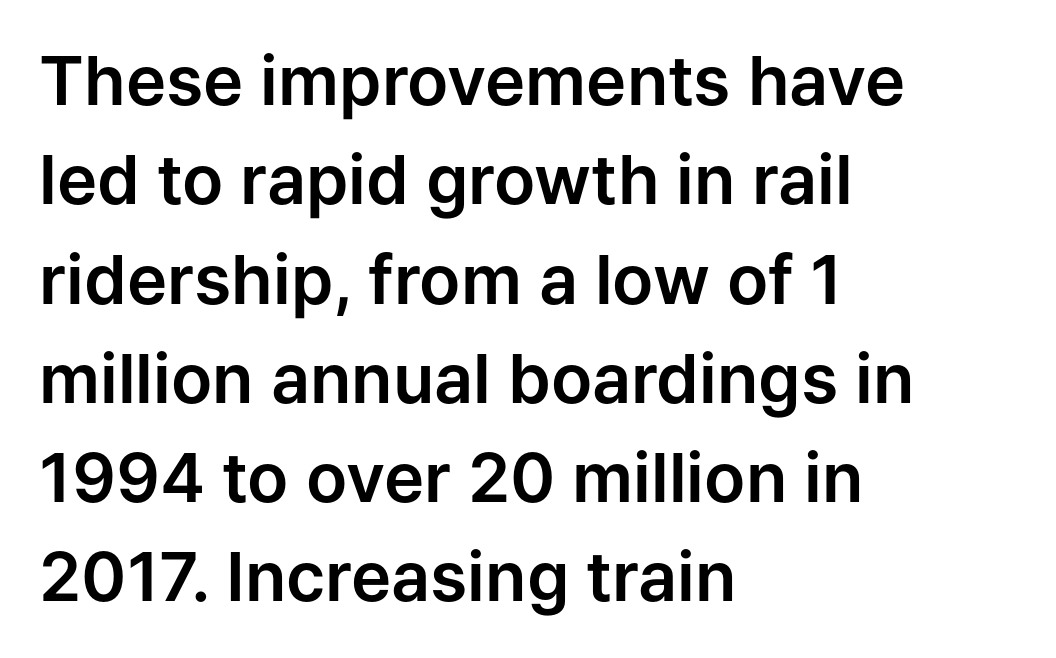
{"serif": "no", "italic": "no", "width": "normal", "stroke_contrast": "low", "x_height": "medium", "monospaced": "no", "underline": "no", "align": "left", "line_spacing": "normal", "line_spacing_ratio": 1.46, "letter_spacing": "normal", "letter_spacing_em": 0.0, "glyph_px": 68}
